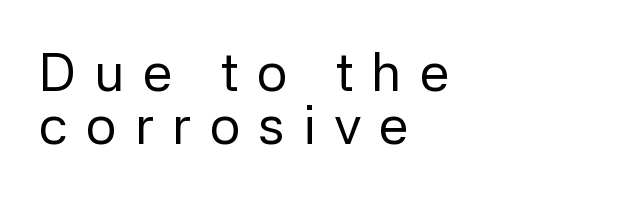
{"serif": "no", "italic": "no", "bold": "no", "weight": "regular", "width": "normal", "stroke_contrast": "low", "x_height": "medium", "monospaced": "no", "underline": "no", "align": "left", "line_spacing": "tight", "line_spacing_ratio": 0.98, "letter_spacing": "wide", "letter_spacing_em": 0.33, "glyph_px": 54}
